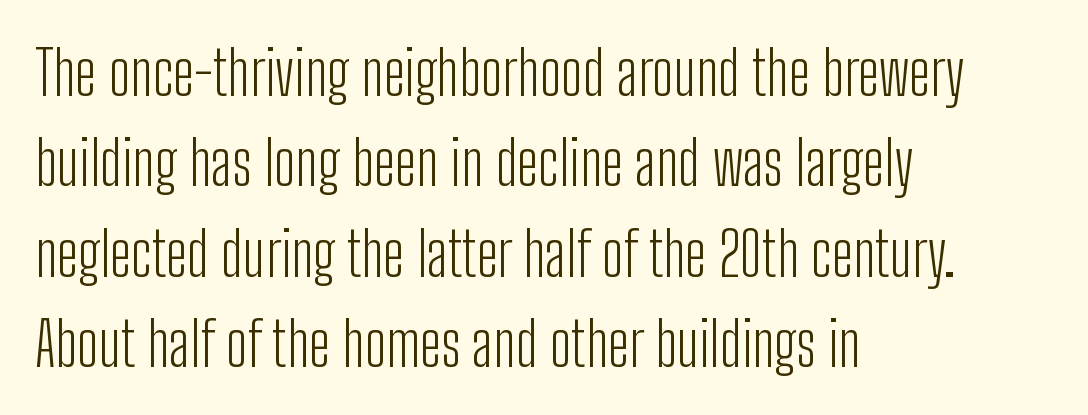
{"serif": "no", "italic": "no", "bold": "no", "weight": "light", "width": "condensed", "stroke_contrast": "low", "x_height": "medium", "monospaced": "no", "underline": "no", "align": "left", "line_spacing": "normal", "line_spacing_ratio": 1.48, "letter_spacing": "normal", "letter_spacing_em": 0.0, "glyph_px": 61}
